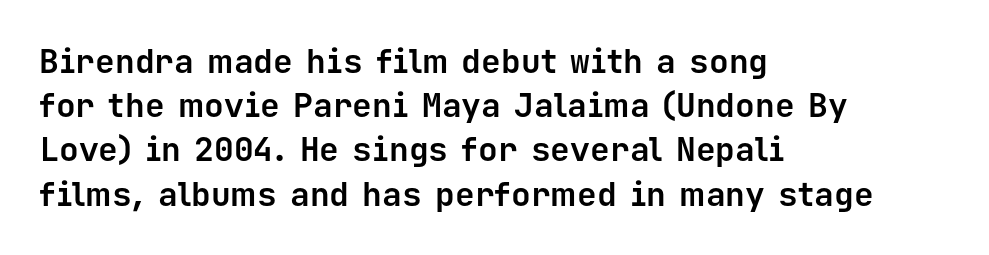
{"serif": "no", "italic": "no", "bold": "yes", "weight": "bold", "width": "normal", "stroke_contrast": "low", "x_height": "medium", "monospaced": "yes", "underline": "no", "align": "left", "line_spacing": "normal", "line_spacing_ratio": 1.34, "letter_spacing": "normal", "letter_spacing_em": 0.0, "glyph_px": 33}
